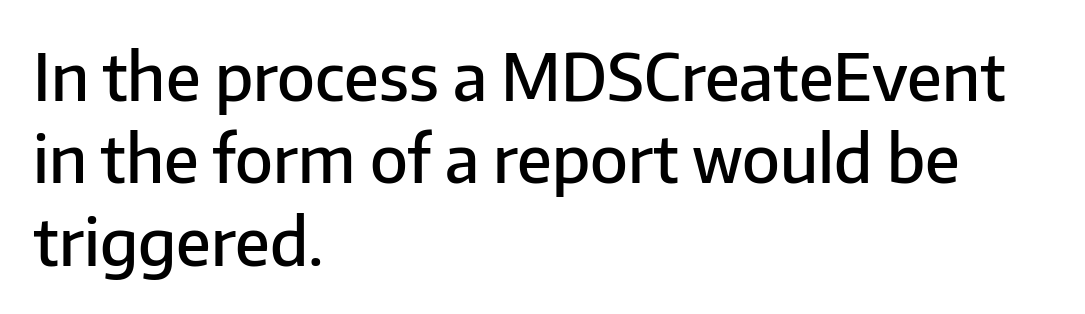
Q: Is the text bold? A: Semi-bold.
Q: Is the text italic (slanted)? A: No, it is upright.
Q: Is the typeface a serif or a sans-serif typeface? A: Sans-serif.
Q: Is the text underlined? A: No.
Q: How is the paragraph aligned? A: Left-aligned.
Q: Is the spacing between letters normal or unusually wide? A: Normal.
Q: Is the spacing between lines tight, normal or loose? A: Normal.
Q: Width (condensed, normal, or wide)? A: Normal.
Q: Stroke contrast? A: Low.
Q: x-height? A: Medium.
Q: Monospaced? A: No.
